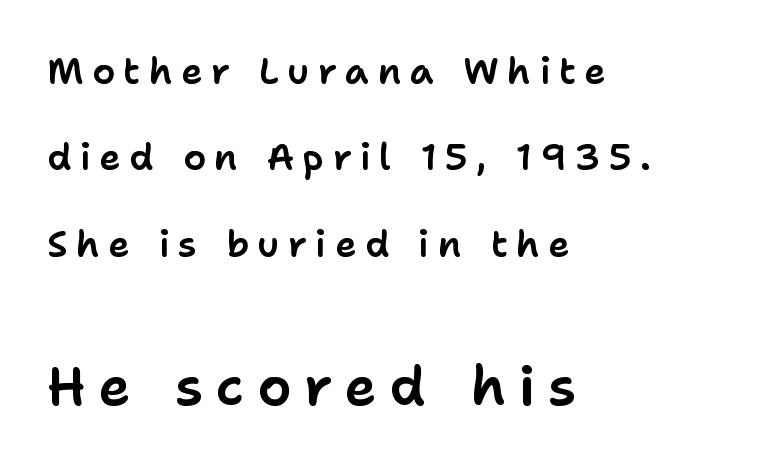
The image shows 54 px sans-serif type, upright; set left-aligned, loose line spacing (2.4x), unusually wide letter spacing (+0.24 em), not underlined; the second (bottom) block is 1.5x larger; low stroke contrast and a medium x-height.
